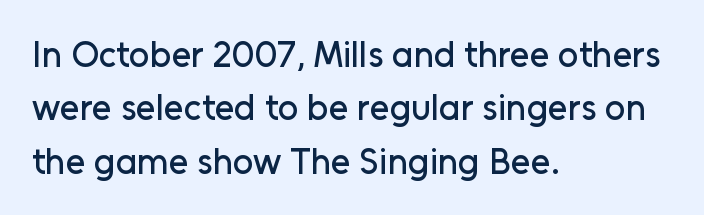
The image shows 36 px sans-serif type, upright; set left-aligned, normal line spacing (1.48x), normal letter spacing, not underlined; low stroke contrast and a medium x-height.
